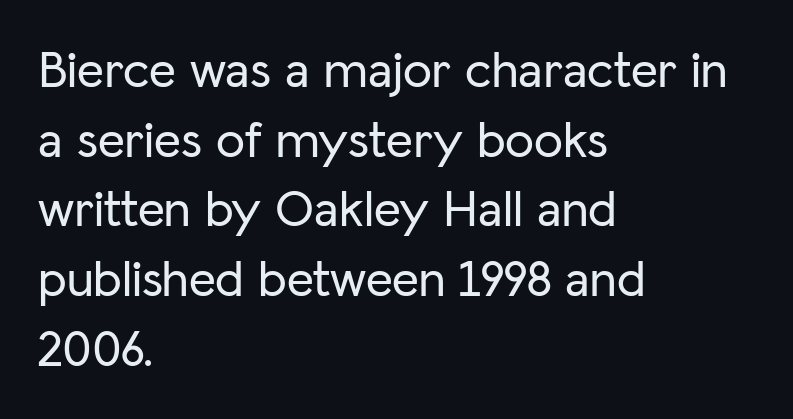
The face used here is a sans, in the tradition of grotesques and geometrics. Evenly set lines give the paragraph a standard silhouette. Do the characters align in a grid? No, the font is proportional. These lines stack with their left ends in a neat column. Glyph-to-glyph distance matches everyday printed text.
